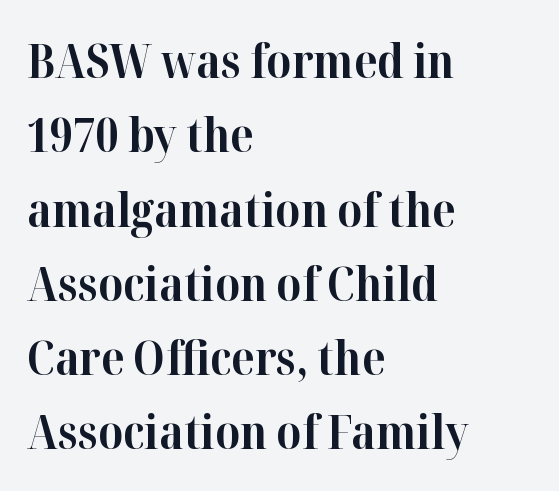
The image shows 47 px bold serif type, upright; set left-aligned, normal line spacing (1.58x), normal letter spacing, not underlined; high stroke contrast and a medium x-height.
